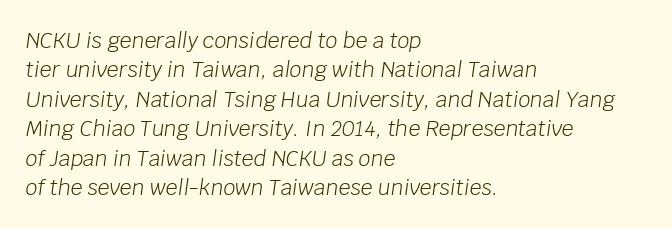
Q: Is the text bold? A: No.
Q: Is the text italic (slanted)? A: Yes, it leans right by about 8 degrees.
Q: Is the text underlined? A: No.
Q: How is the paragraph aligned? A: Left-aligned.
Q: Is the spacing between letters normal or unusually wide? A: Normal.
Q: Is the spacing between lines tight, normal or loose? A: Normal.
